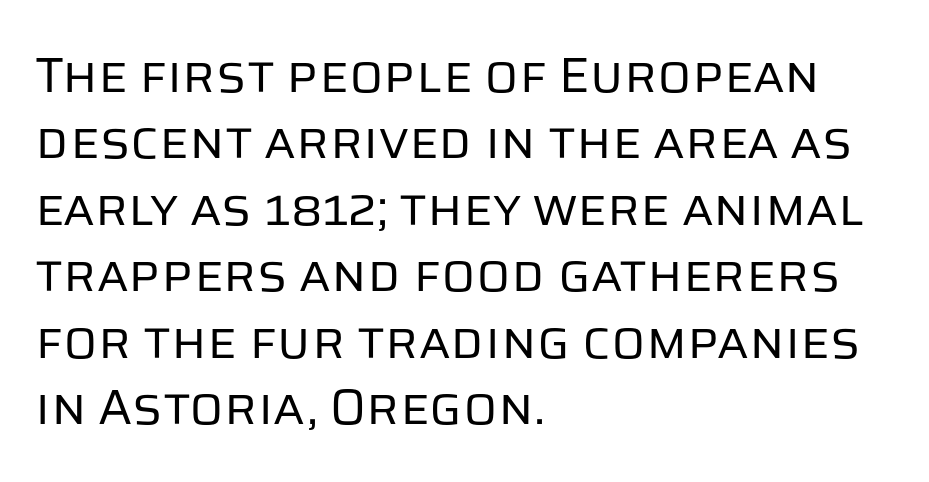
Q: Is the text bold? A: No.
Q: Is the text italic (slanted)? A: No, it is upright.
Q: Is the typeface a serif or a sans-serif typeface? A: Sans-serif.
Q: Is the text underlined? A: No.
Q: How is the paragraph aligned? A: Left-aligned.
Q: Is the spacing between letters normal or unusually wide? A: Normal.
Q: Is the spacing between lines tight, normal or loose? A: Normal.
Q: Width (condensed, normal, or wide)? A: Normal.
Q: Stroke contrast? A: Low.
Q: x-height? A: Large.
Q: Monospaced? A: No.
